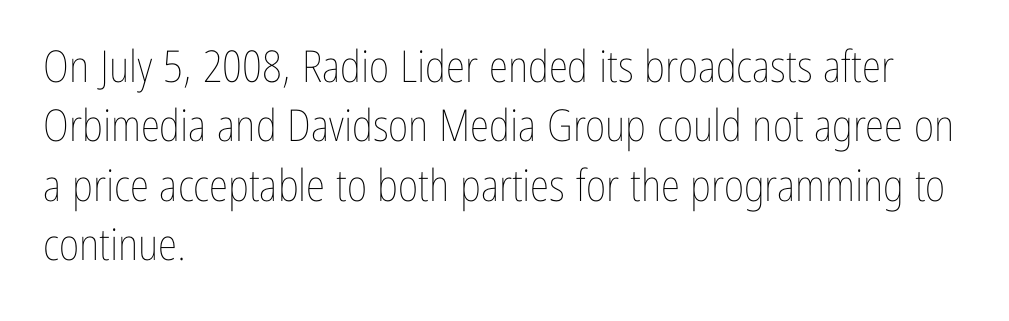
{"italic": "no", "bold": "no", "weight": "thin", "width": "condensed", "stroke_contrast": "low", "x_height": "medium", "monospaced": "no", "underline": "no", "align": "left", "line_spacing": "normal", "line_spacing_ratio": 1.35, "letter_spacing": "normal", "letter_spacing_em": 0.0, "glyph_px": 44}
